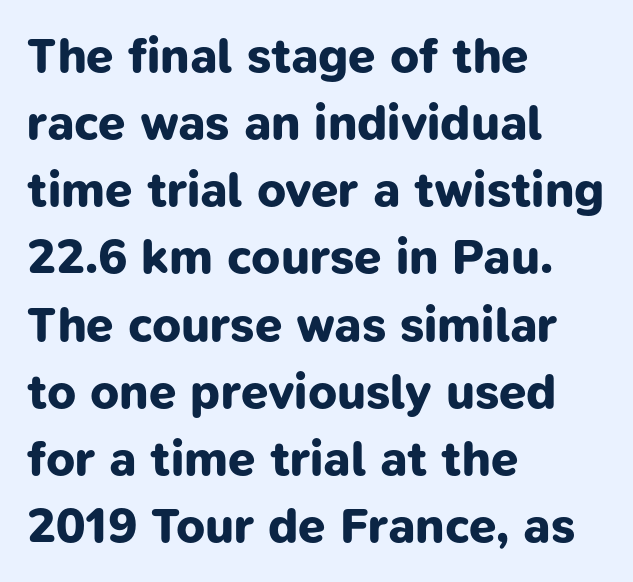
Q: Is the text bold? A: Yes.
Q: Is the typeface a serif or a sans-serif typeface? A: Sans-serif.
Q: Is the text underlined? A: No.
Q: How is the paragraph aligned? A: Left-aligned.
Q: Is the spacing between letters normal or unusually wide? A: Normal.
Q: Is the spacing between lines tight, normal or loose? A: Normal.
Q: Width (condensed, normal, or wide)? A: Normal.
Q: Stroke contrast? A: Low.
Q: x-height? A: Medium.
Q: Monospaced? A: No.
